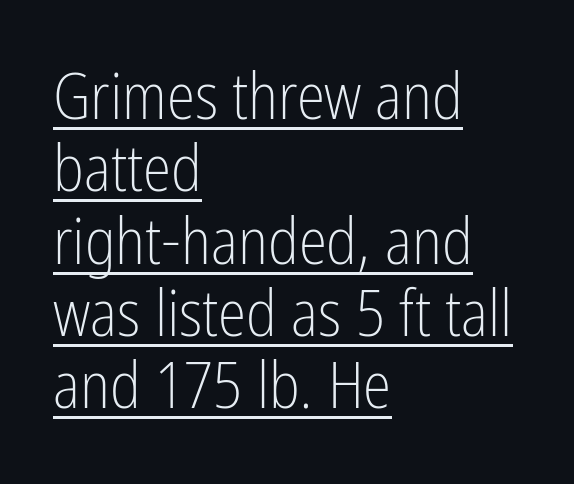
Q: Is the text bold? A: No.
Q: Is the text italic (slanted)? A: No, it is upright.
Q: Is the typeface a serif or a sans-serif typeface? A: Sans-serif.
Q: Is the text underlined? A: Yes.
Q: How is the paragraph aligned? A: Left-aligned.
Q: Is the spacing between letters normal or unusually wide? A: Normal.
Q: Is the spacing between lines tight, normal or loose? A: Tight.
Q: Width (condensed, normal, or wide)? A: Condensed.
Q: Stroke contrast? A: Low.
Q: x-height? A: Medium.
Q: Monospaced? A: No.
